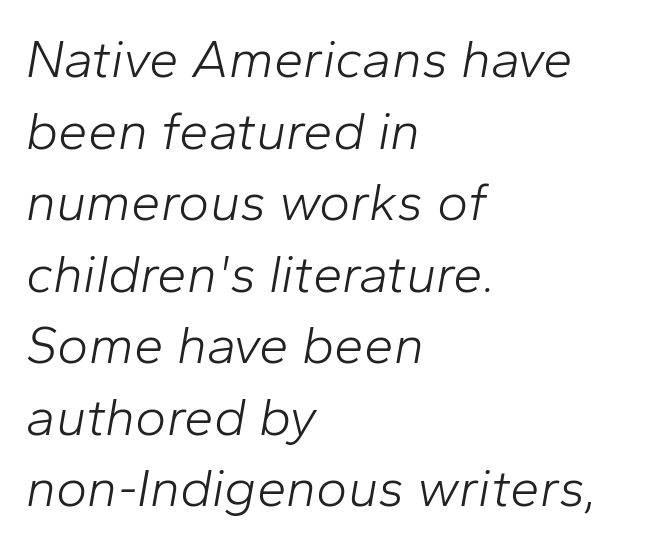
Glance below the letters and you will spot only blank space. The passage shown has conventional tracking throughout. You could not count columns in this text — the font is proportionally spaced. If you measured baseline to baseline, you'd find a middling distance. Nothing heavy about these letters — not bold at all. Alignment: flush left.
